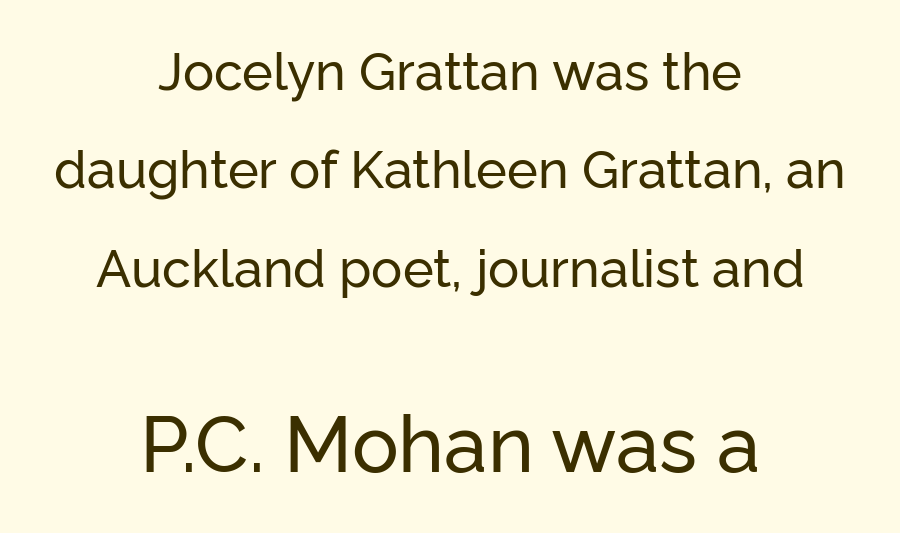
No feet cap the strokes, marking this as sans-serif type. The rag falls on both sides of this text block equally. Underline: absent. Here the designer chose a conventional face with non-uniform glyph widths. Letter spacing: default.
